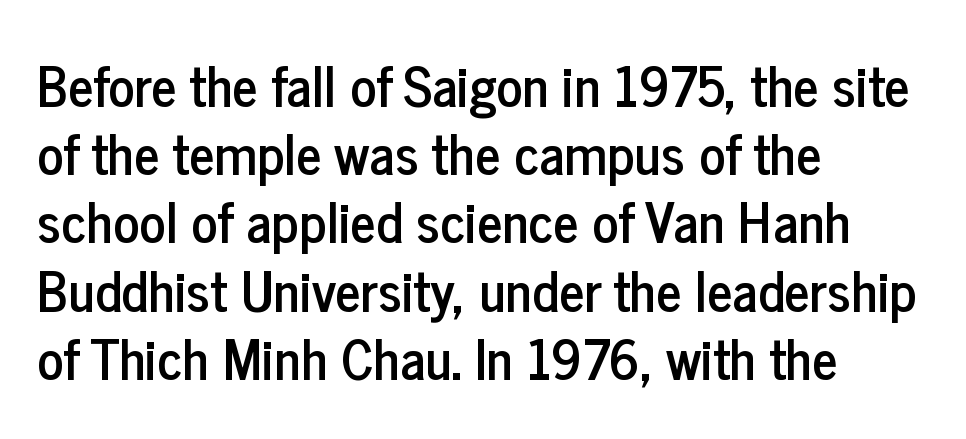
Bare-footed words on every line. Line beginnings align vertically; line endings do not. Each letter's strokes conclude bluntly, with no projecting serifs. Words appear dense and cohesive because spacing is normal. Looks like regular typesetting: each glyph gets only the width it needs. In terms of posture, this sample is upright.
